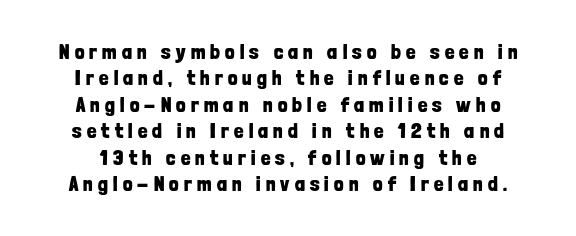
The type is letterspaced generously, with wide tracking. Tall strokes in this sample are plumb rather than angled. Horizontal bands of white between lines are of average thickness. The strip under each line holds only bare page. Students, this is bold: see how much ink each stroke carries.
